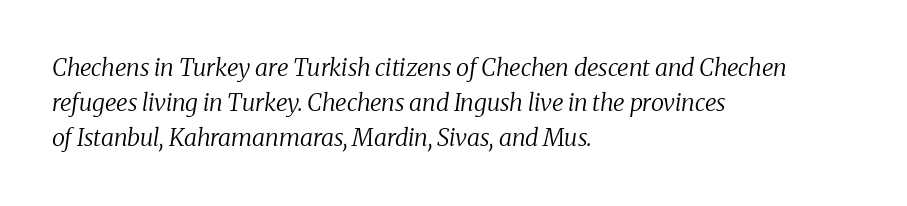
The lettering tilts uniformly, giving the passage an italic look. Unmarked baselines from the first word to the last. Regular leading. Glyph-to-glyph distance matches everyday printed text.
